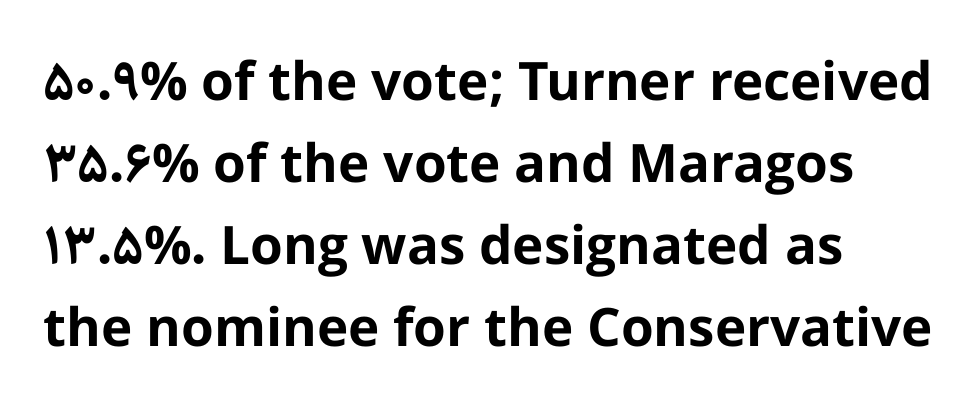
{"serif": "no", "italic": "no", "bold": "yes", "weight": "bold", "width": "normal", "stroke_contrast": "low", "x_height": "medium", "monospaced": "no", "underline": "no", "align": "left", "line_spacing": "normal", "line_spacing_ratio": 1.55, "letter_spacing": "normal", "letter_spacing_em": 0.0, "glyph_px": 53}
